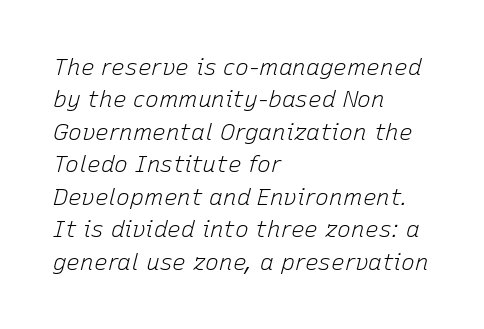
{"italic": "yes", "lean": "right", "slant_degrees": 15, "bold": "no", "underline": "no", "align": "left", "line_spacing": "normal", "line_spacing_ratio": 1.41, "letter_spacing": "normal", "letter_spacing_em": 0.0, "glyph_px": 23}
